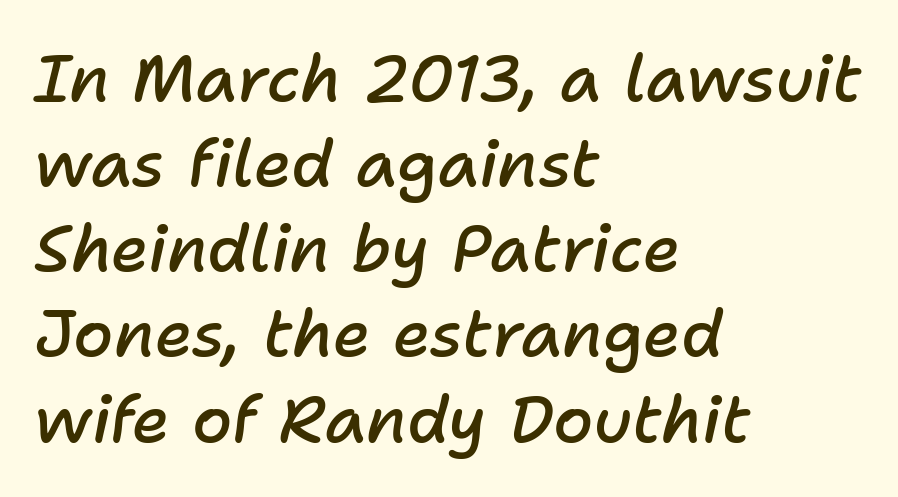
Q: Is the text bold? A: Semi-bold.
Q: Is the text italic (slanted)? A: Yes, it leans right by about 11 degrees.
Q: Is the text underlined? A: No.
Q: How is the paragraph aligned? A: Left-aligned.
Q: Is the spacing between letters normal or unusually wide? A: Normal.
Q: Is the spacing between lines tight, normal or loose? A: Normal.
Q: Width (condensed, normal, or wide)? A: Normal.
Q: Stroke contrast? A: Low.
Q: x-height? A: Medium.
Q: Monospaced? A: No.
